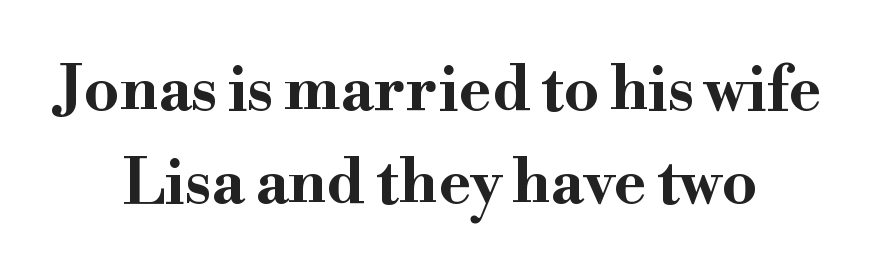
{"serif": "yes", "italic": "no", "bold": "yes", "weight": "bold", "width": "wide", "stroke_contrast": "high", "x_height": "small", "monospaced": "no", "underline": "no", "align": "center", "line_spacing": "normal", "line_spacing_ratio": 1.5, "letter_spacing": "normal", "letter_spacing_em": 0.0, "glyph_px": 62}
